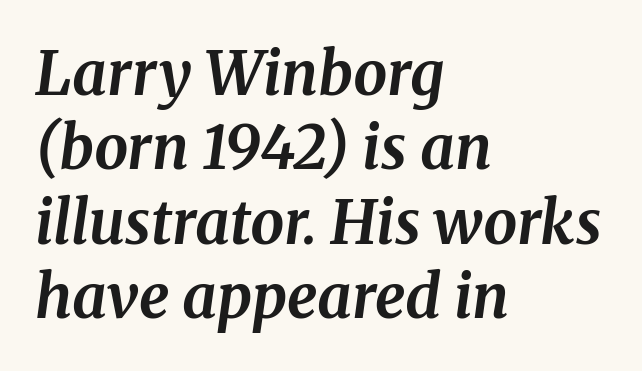
{"serif": "yes", "italic": "yes", "lean": "right", "slant_degrees": 8, "bold": "yes", "weight": "bold", "width": "normal", "stroke_contrast": "medium", "x_height": "medium", "monospaced": "no", "underline": "no", "align": "left", "line_spacing_ratio": 1.24, "letter_spacing": "normal", "letter_spacing_em": 0.0, "glyph_px": 60}
